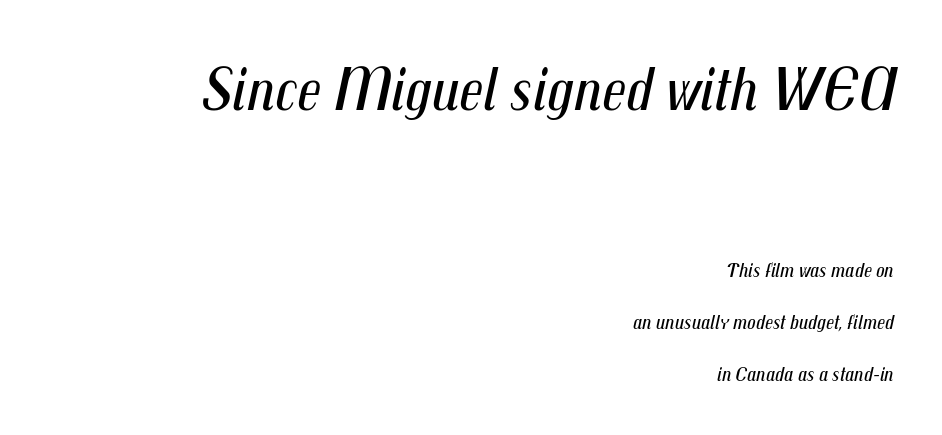
Q: Is the text bold? A: No.
Q: Is the text italic (slanted)? A: Yes, it leans right by about 12 degrees.
Q: Is the text underlined? A: No.
Q: How is the paragraph aligned? A: Right-aligned.
Q: Is the spacing between letters normal or unusually wide? A: Normal.
Q: Is the spacing between lines tight, normal or loose? A: Loose.
Q: Which block of text is set in a larger size, the first (top) or the second (bottom)? A: The first (top) one.
Q: Width (condensed, normal, or wide)? A: Condensed.
Q: Stroke contrast? A: Medium.
Q: x-height? A: Medium.
Q: Monospaced? A: No.
